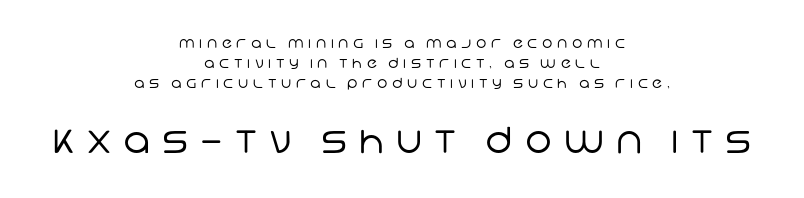
{"serif": "no", "bold": "no", "weight": "regular", "width": "normal", "stroke_contrast": "low", "x_height": "large", "monospaced": "no", "underline": "no", "align": "center", "line_spacing": "normal", "line_spacing_ratio": 1.42, "letter_spacing": "wide", "letter_spacing_em": 0.34, "larger_block": "second", "size_ratio": 2.57, "glyph_px": 36}
